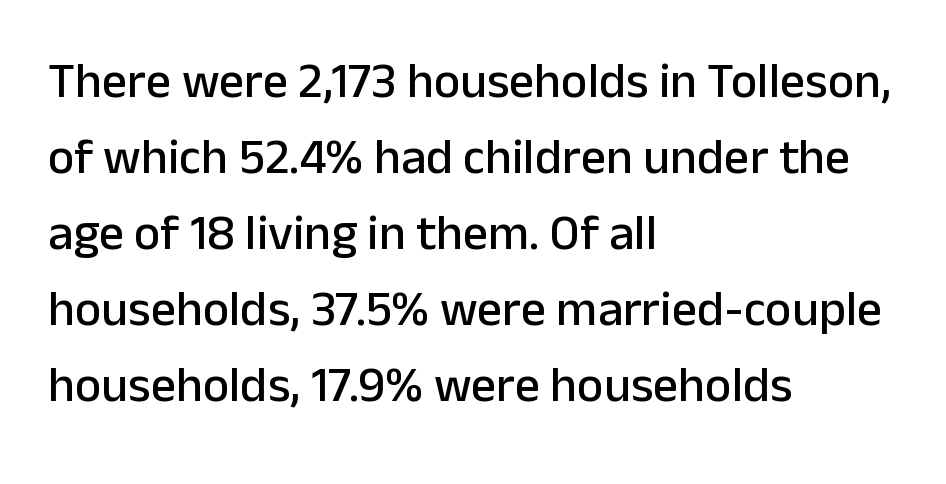
Note the varied advance widths — an 'i' is clearly narrower than an 'm'. A sans-serif font was chosen for this passage. Upright lettering throughout. Spacing between characters is what you'd get straight out of the box.
